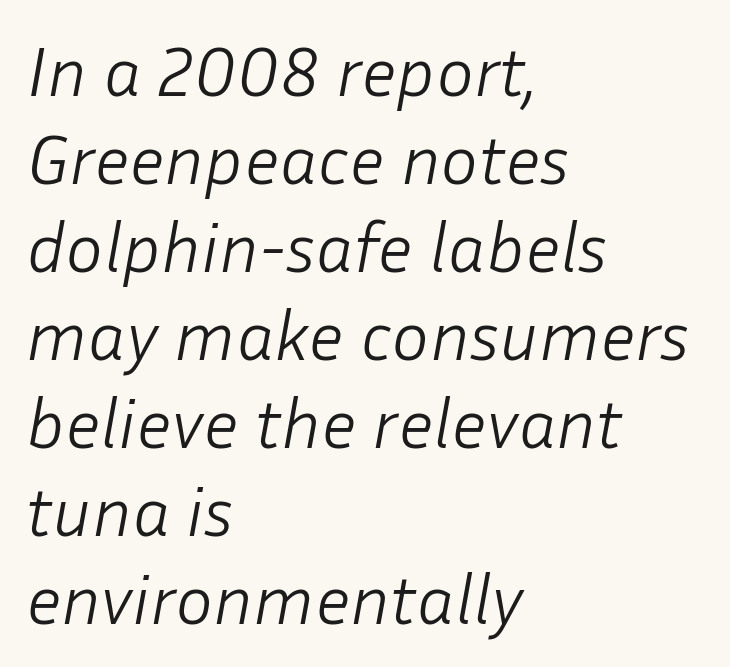
Descender tails drop into unmarked territory. The letters advance in unequal steps, a hallmark of proportional type. This rendering uses left alignment, leaving the right contour irregular. The lettering tilts uniformly, giving the passage an italic look. Compared with typical body copy, the letter spacing here is the same.
